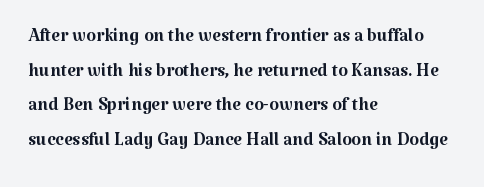
The letters stand straight up with perfectly vertical stems. The typesetter chose a ragged-right arrangement here. What's the leading like? Ordinary, nothing unusual. Nothing unusual about the tracking: characters are spaced as the font intends. Is the stroke heavy? The answer is a plain regular-or-lighter.
